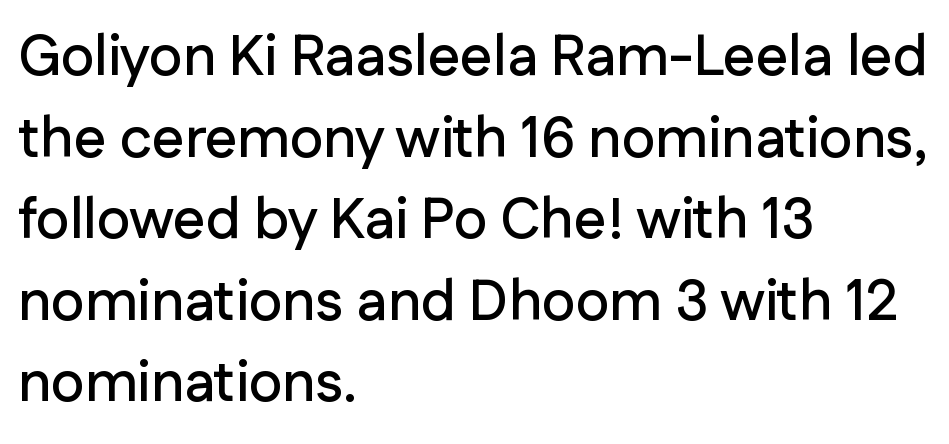
Q: Is the text italic (slanted)? A: No, it is upright.
Q: Is the typeface a serif or a sans-serif typeface? A: Sans-serif.
Q: Is the text underlined? A: No.
Q: How is the paragraph aligned? A: Left-aligned.
Q: Is the spacing between letters normal or unusually wide? A: Normal.
Q: Is the spacing between lines tight, normal or loose? A: Normal.
Q: Width (condensed, normal, or wide)? A: Normal.
Q: Stroke contrast? A: Low.
Q: x-height? A: Medium.
Q: Monospaced? A: No.
